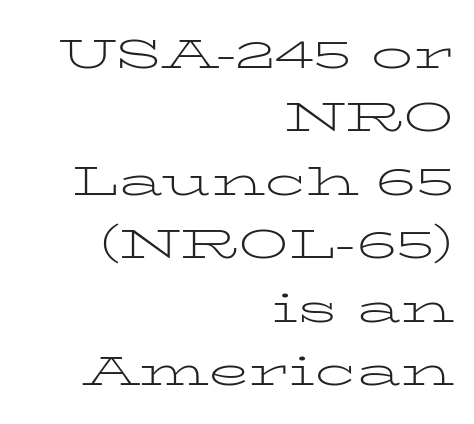
Weight class: somewhere from thin through regular. The type sits square on the baseline with zero lean. Notice how descenders clear the ascenders below comfortably — that's standard leading. Letters rest on an invisible, unmarked baseline. Look at the tracking — it's just the regular setting, nothing added. Visually the block forms a straight wall on the right and a jagged coastline on the left.
